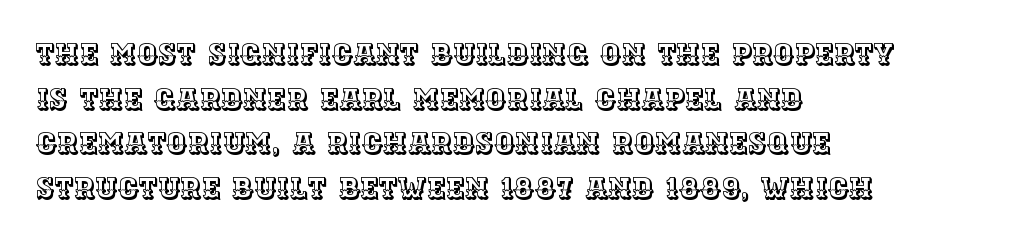
Leading: standard. The passage shown is typed in a proportional face where columns would drift. Nope, not italic — everything's standing straight. A bare baseline throughout the passage. Does extra space separate the letters? No, they use regular spacing.
